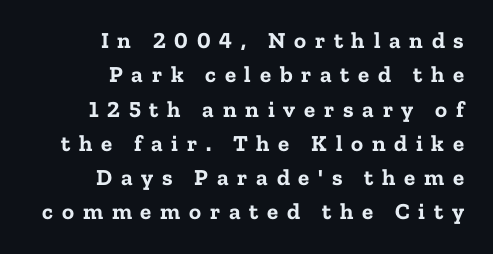
The image shows 23 px bold type, upright; set right-aligned, normal line spacing (1.49x), unusually wide letter spacing (+0.38 em), not underlined.
